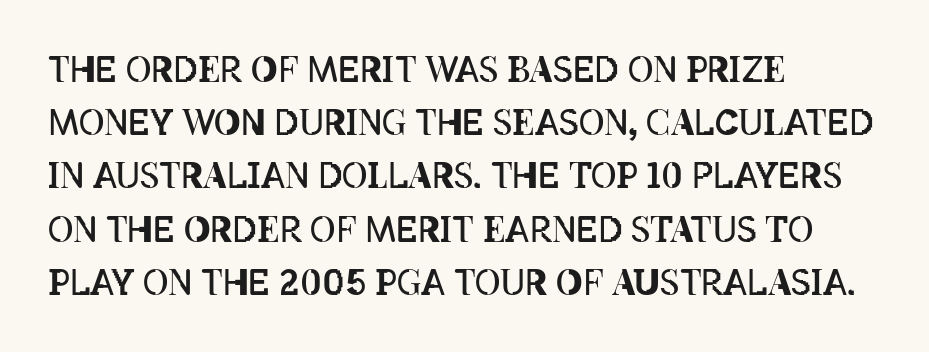
The letters advance in unequal steps, a hallmark of proportional type. Horizontal alignment here is leftward, the default for most running prose. Does extra space separate the letters? No, they use regular spacing. The axis of the letterforms is exactly vertical. Summary of vertical rhythm: regular, with standard interline spacing. The string is rendered with underlining switched off.
